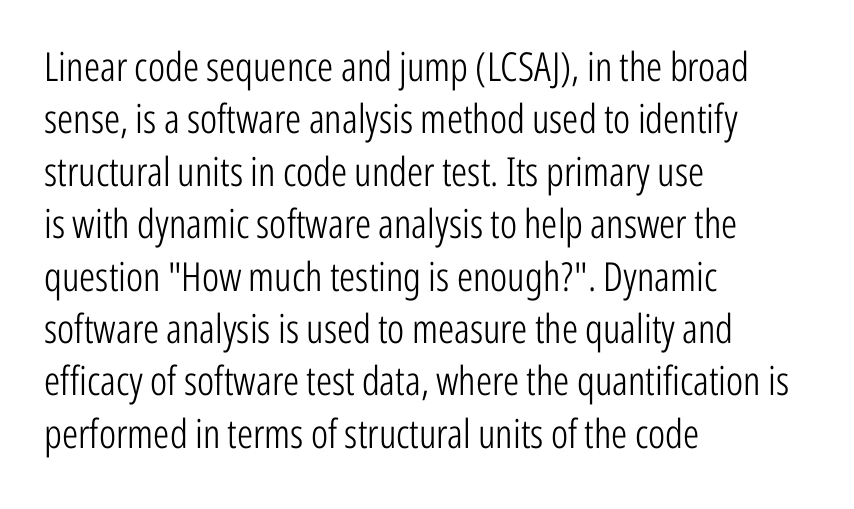
The image shows 40 px light, condensed sans-serif type, upright; set left-aligned, normal line spacing (1.31x), normal letter spacing, not underlined; low stroke contrast and a medium x-height.
